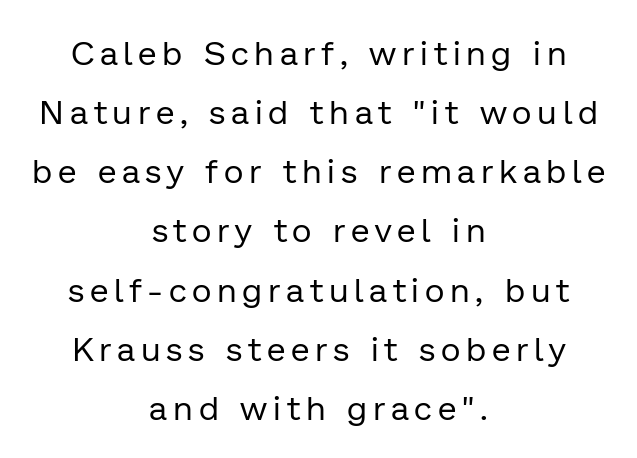
The image shows 34 px regular-weight sans-serif type, upright; set centered, line spacing 1.74x, not underlined; low stroke contrast and a medium x-height.
